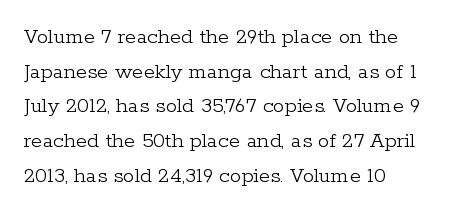
The image shows 23 px text type, upright; set normal line spacing (1.51x), normal letter spacing, not underlined.
